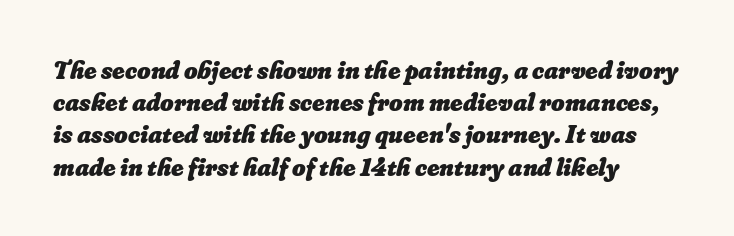
{"bold": "yes", "underline": "no", "line_spacing_ratio": 1.24, "letter_spacing": "normal", "letter_spacing_em": 0.0, "glyph_px": 26}
